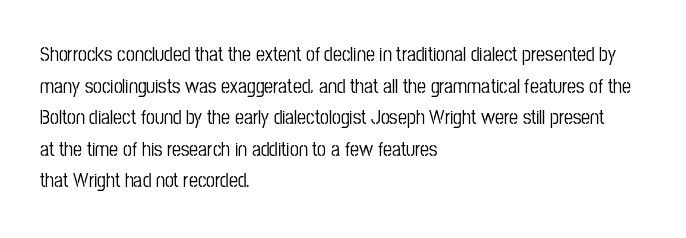
{"italic": "no", "underline": "no", "align": "left", "line_spacing": "normal", "line_spacing_ratio": 1.58, "letter_spacing": "normal", "letter_spacing_em": 0.0, "glyph_px": 20}
